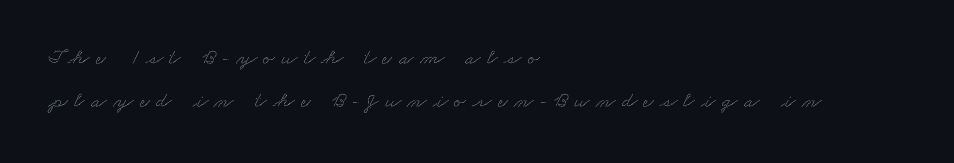
{"underline": "no", "align": "left", "line_spacing": "loose", "line_spacing_ratio": 1.96, "letter_spacing": "wide", "letter_spacing_em": 0.29, "glyph_px": 22}
